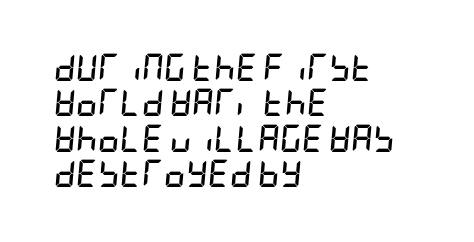
{"italic": "yes", "lean": "right", "slant_degrees": 5, "bold": "yes", "underline": "no", "align": "left", "line_spacing": "normal", "line_spacing_ratio": 1.31, "letter_spacing": "normal", "letter_spacing_em": 0.0, "glyph_px": 27}
